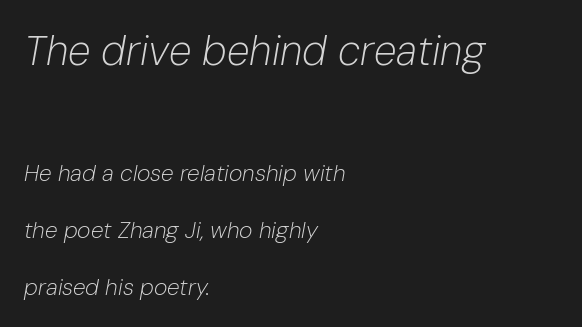
The image shows 41 px light type, italic (leaning right); set left-aligned, loose line spacing (2.47x), normal letter spacing, not underlined; the first (top) block is 1.78x larger; low stroke contrast and a medium x-height.
